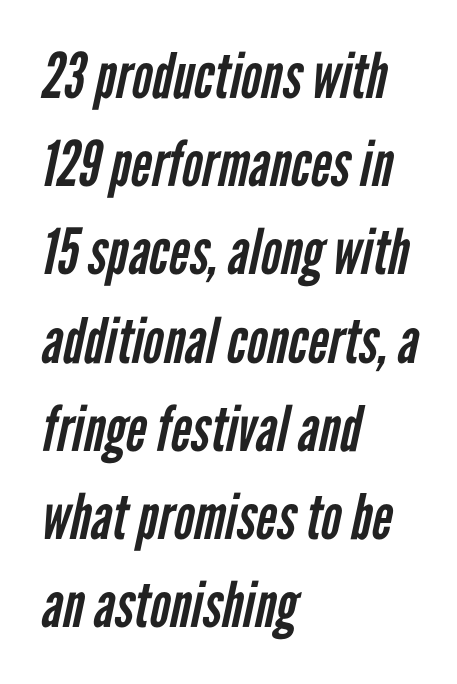
Q: Is the text bold? A: No.
Q: Is the typeface a serif or a sans-serif typeface? A: Sans-serif.
Q: Is the text underlined? A: No.
Q: How is the paragraph aligned? A: Left-aligned.
Q: Is the spacing between letters normal or unusually wide? A: Normal.
Q: Is the spacing between lines tight, normal or loose? A: Normal.
Q: Width (condensed, normal, or wide)? A: Condensed.
Q: Stroke contrast? A: Low.
Q: x-height? A: Medium.
Q: Monospaced? A: No.
